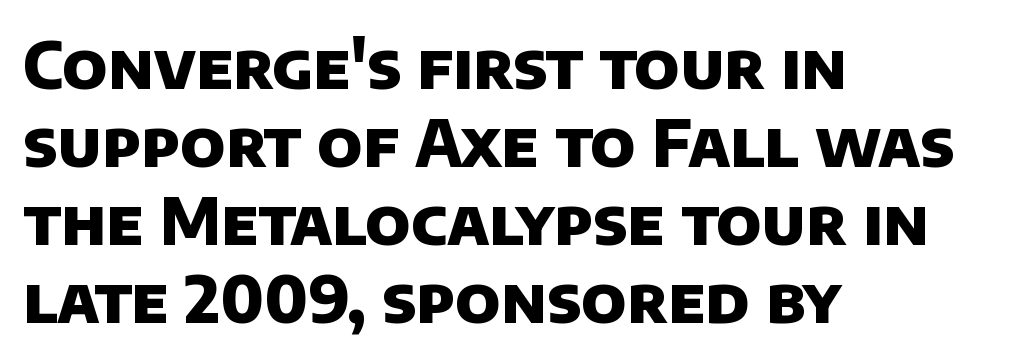
The image shows 64 px heavy sans-serif type; set left-aligned, line spacing 1.22x, normal letter spacing, not underlined; low stroke contrast and a large x-height.
